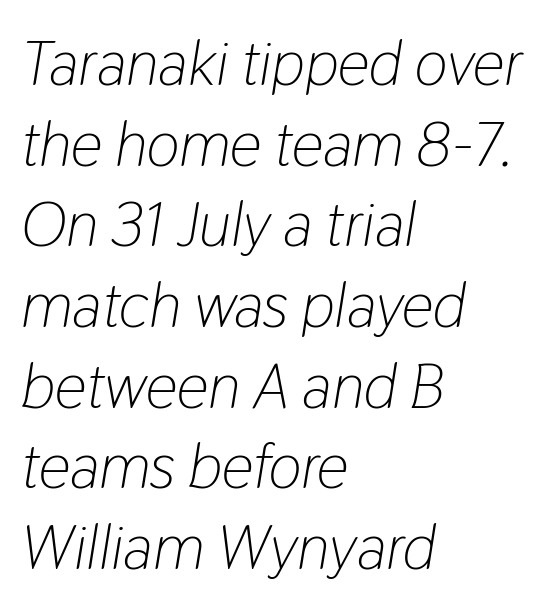
Q: Is the text bold? A: No.
Q: Is the text italic (slanted)? A: Yes, it leans right by about 9 degrees.
Q: Is the text underlined? A: No.
Q: How is the paragraph aligned? A: Left-aligned.
Q: Is the spacing between letters normal or unusually wide? A: Normal.
Q: Is the spacing between lines tight, normal or loose? A: Normal.
Q: Width (condensed, normal, or wide)? A: Condensed.
Q: Stroke contrast? A: Low.
Q: x-height? A: Medium.
Q: Monospaced? A: No.
